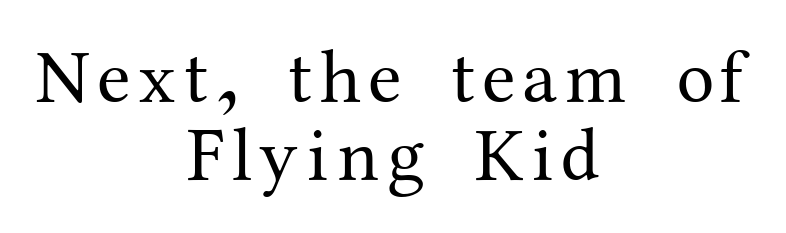
{"serif": "yes", "italic": "no", "bold": "no", "weight": "regular", "width": "normal", "stroke_contrast": "medium", "x_height": "medium", "monospaced": "no", "underline": "no", "align": "center", "line_spacing": "tight", "line_spacing_ratio": 1.03, "glyph_px": 76}
